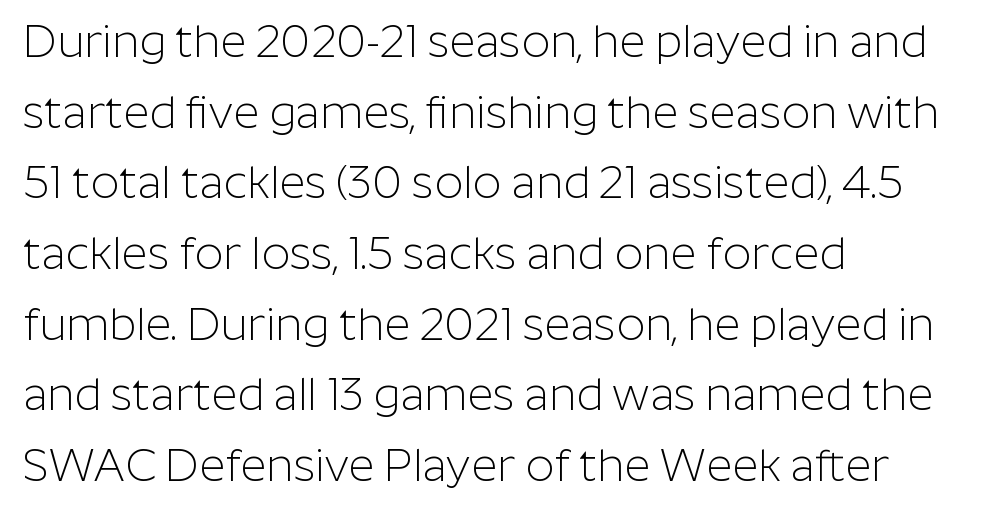
The image shows 45 px light sans-serif type, upright; set left-aligned, normal line spacing (1.57x), normal letter spacing, not underlined; low stroke contrast and a medium x-height.
